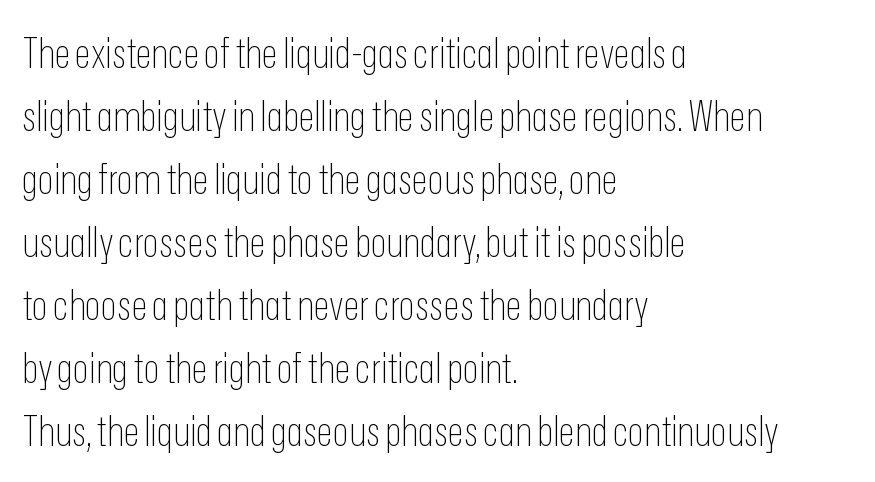
{"serif": "no", "italic": "no", "bold": "no", "weight": "thin", "width": "condensed", "stroke_contrast": "low", "x_height": "medium", "monospaced": "no", "underline": "no", "align": "left", "line_spacing": "normal", "line_spacing_ratio": 1.5, "letter_spacing": "normal", "letter_spacing_em": 0.0, "glyph_px": 42}
